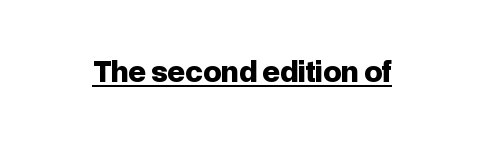
The image shows 32 px bold sans-serif type, upright; set normal letter spacing, underlined; low stroke contrast and a medium x-height.
